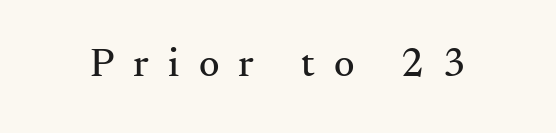
The image shows 40 px serif type, upright; set unusually wide letter spacing (+0.48 em), not underlined; medium stroke contrast and a small x-height.
